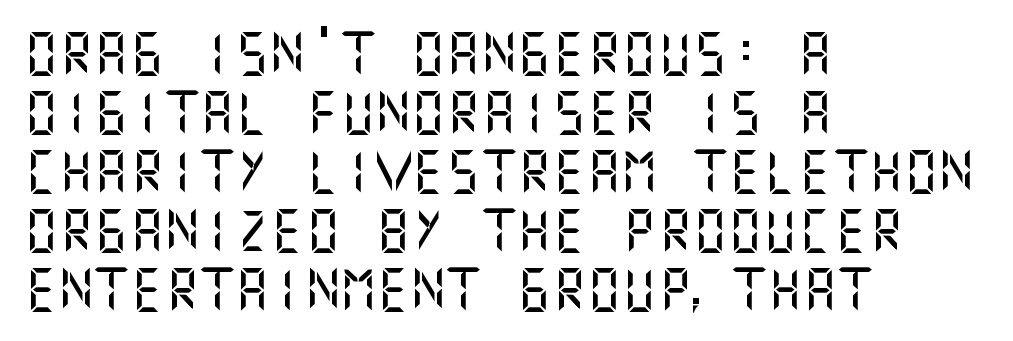
In terms of posture, this sample is upright. The letters sit at their default tracking, neither squeezed nor spread. Clear beneath every line of the passage. This block has exactly the height ordinary leading produces. Visually the block forms a straight wall on the left and a jagged coastline on the right.
